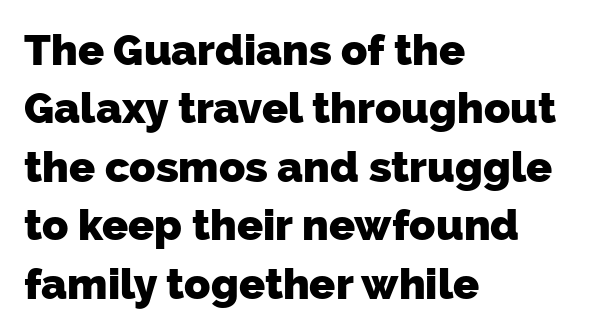
Q: Is the text bold? A: Yes.
Q: Is the typeface a serif or a sans-serif typeface? A: Sans-serif.
Q: Is the text underlined? A: No.
Q: How is the paragraph aligned? A: Left-aligned.
Q: Is the spacing between letters normal or unusually wide? A: Normal.
Q: Is the spacing between lines tight, normal or loose? A: Normal.
Q: Width (condensed, normal, or wide)? A: Normal.
Q: Stroke contrast? A: Low.
Q: x-height? A: Medium.
Q: Monospaced? A: No.
